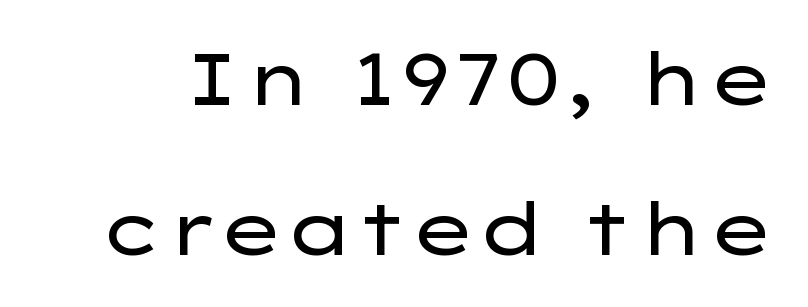
Q: Is the text bold? A: No.
Q: Is the text italic (slanted)? A: No, it is upright.
Q: Is the typeface a serif or a sans-serif typeface? A: Sans-serif.
Q: Is the text underlined? A: No.
Q: Is the spacing between letters normal or unusually wide? A: Normal.
Q: Is the spacing between lines tight, normal or loose? A: Loose.
Q: Width (condensed, normal, or wide)? A: Wide.
Q: Stroke contrast? A: Low.
Q: x-height? A: Medium.
Q: Monospaced? A: No.
